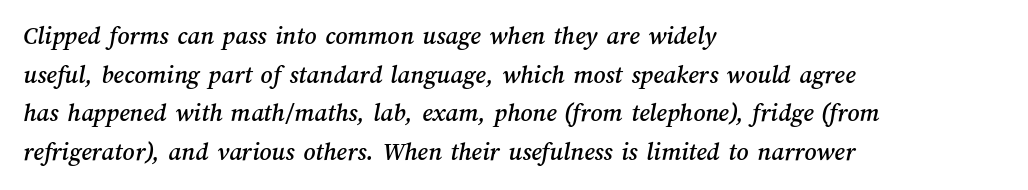
The gap between lines stays unmarked. A typesetter would call this zero additional tracking. A student would call this left alignment; a typographer would say flush left, rag right. A typesetter would call this leading conventional body-copy spacing.
